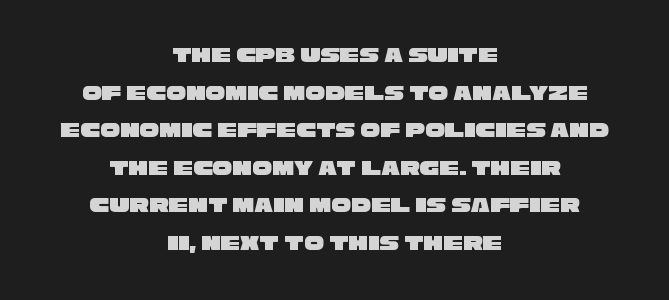
{"underline": "no", "align": "center", "line_spacing_ratio": 1.71, "letter_spacing": "normal", "letter_spacing_em": 0.0, "glyph_px": 22}
